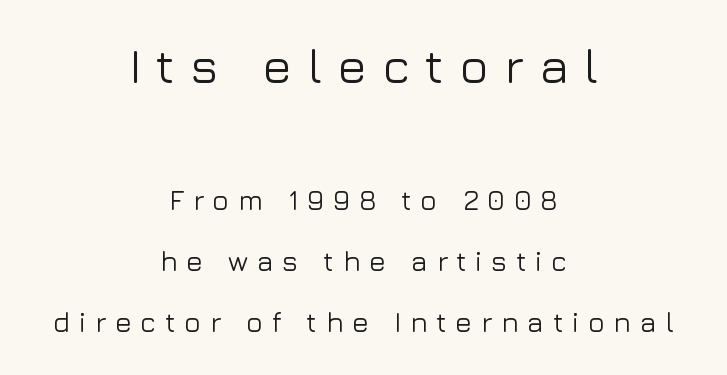
The image shows 49 px sans-serif type, upright; set centered, loose line spacing (2.19x), unusually wide letter spacing (+0.31 em), not underlined; the first (top) block is 1.75x larger; low stroke contrast and a medium x-height.
